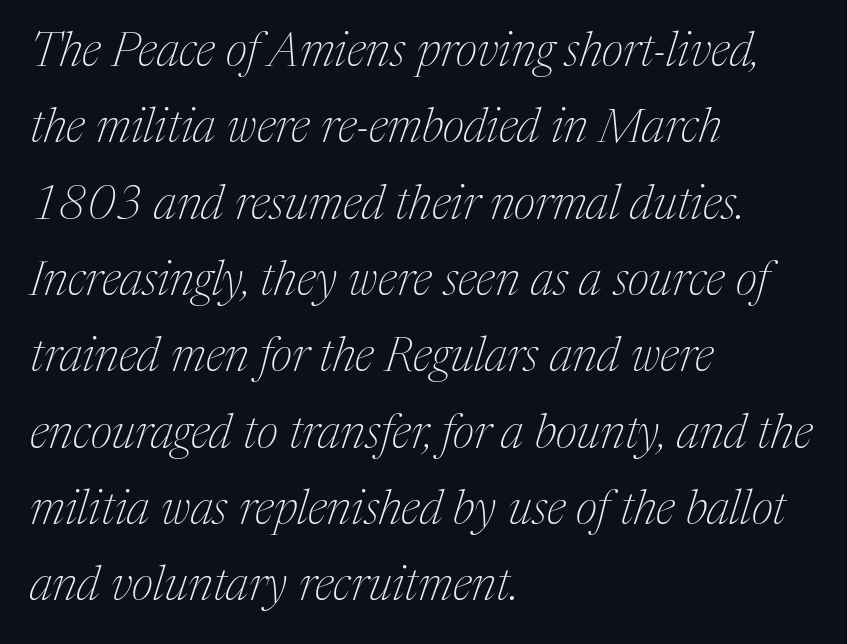
{"serif": "yes", "italic": "yes", "lean": "right", "slant_degrees": 17, "bold": "no", "weight": "thin", "width": "normal", "stroke_contrast": "medium", "x_height": "medium", "monospaced": "no", "underline": "no", "align": "left", "line_spacing": "normal", "line_spacing_ratio": 1.59, "letter_spacing": "normal", "letter_spacing_em": 0.0, "glyph_px": 48}
